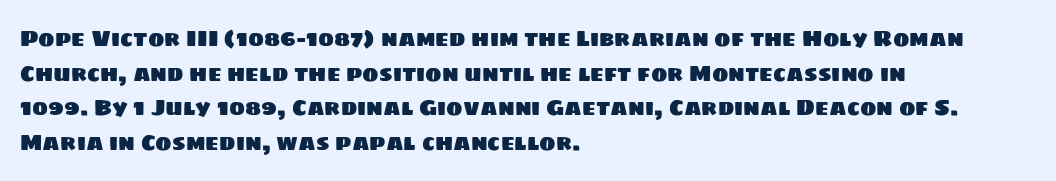
Q: Is the text underlined? A: No.
Q: How is the paragraph aligned? A: Left-aligned.
Q: Is the spacing between letters normal or unusually wide? A: Normal.
Q: Is the spacing between lines tight, normal or loose? A: Normal.
